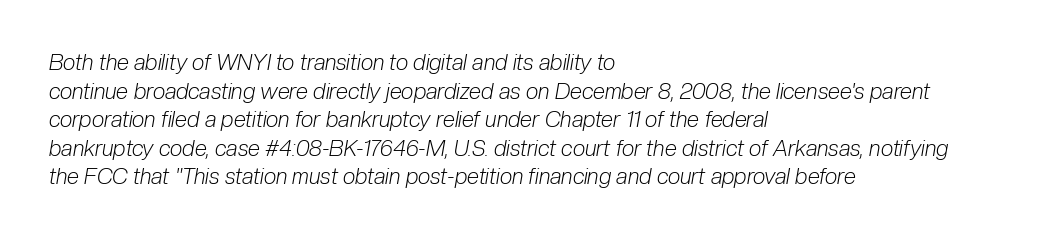
Q: Is the text bold? A: No.
Q: Is the text italic (slanted)? A: Yes, it leans right by about 10 degrees.
Q: Is the text underlined? A: No.
Q: How is the paragraph aligned? A: Left-aligned.
Q: Is the spacing between letters normal or unusually wide? A: Normal.
Q: Is the spacing between lines tight, normal or loose? A: Normal.
